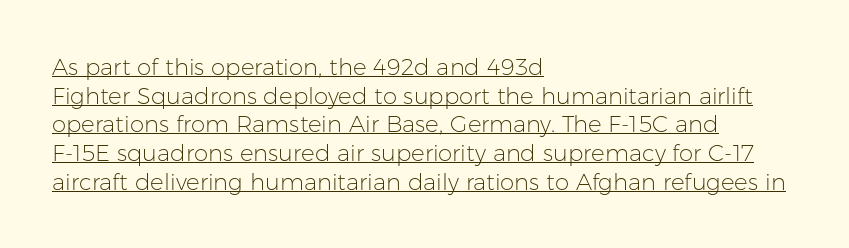
The image shows 23 px text type, upright; set left-aligned, normal line spacing (1.25x), normal letter spacing, underlined.
